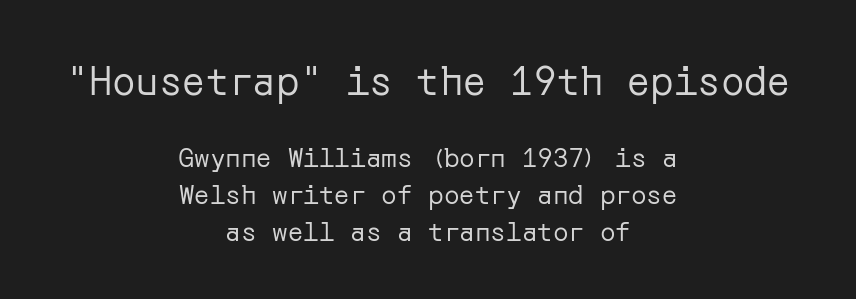
Q: Is the text bold? A: No.
Q: Is the text italic (slanted)? A: No, it is upright.
Q: Is the typeface a serif or a sans-serif typeface? A: Sans-serif.
Q: Is the text underlined? A: No.
Q: How is the paragraph aligned? A: Centered.
Q: Is the spacing between letters normal or unusually wide? A: Normal.
Q: Is the spacing between lines tight, normal or loose? A: Normal.
Q: Which block of text is set in a larger size, the first (top) or the second (bottom)? A: The first (top) one.
Q: Width (condensed, normal, or wide)? A: Normal.
Q: Stroke contrast? A: Low.
Q: x-height? A: Medium.
